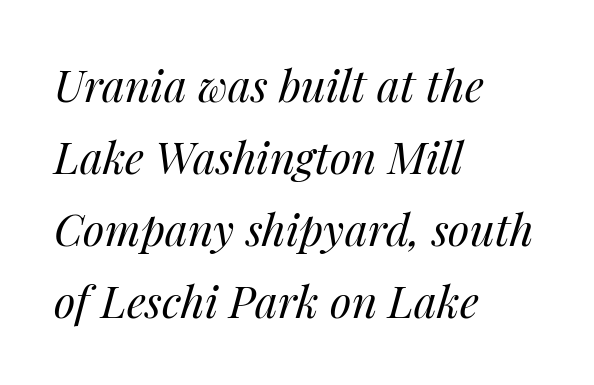
The image shows 44 px regular-weight type, italic (leaning right); set left-aligned, normal line spacing (1.64x), normal letter spacing, not underlined; medium stroke contrast and a medium x-height.
